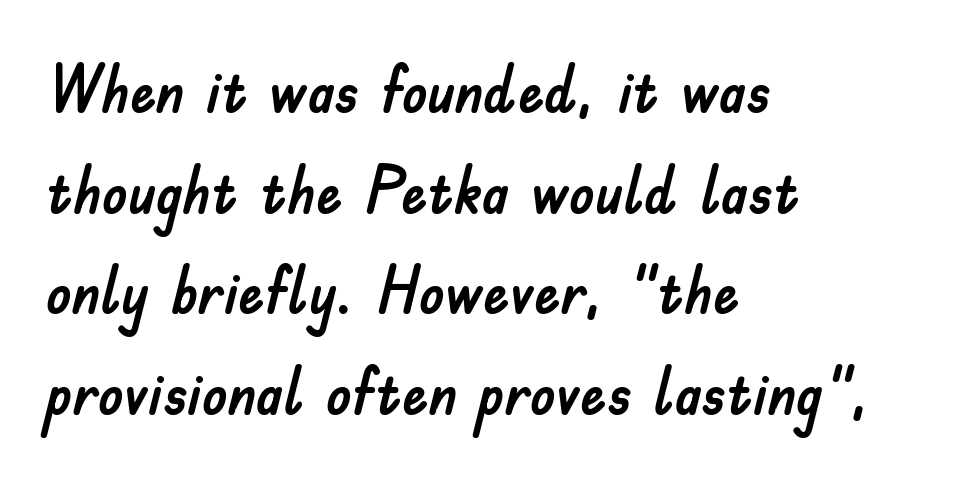
The specimen omits any rule beneath the text block's lines. The text was rendered using a sans face with plain stroke endings. This sample uses plain, unmodified letter spacing.
